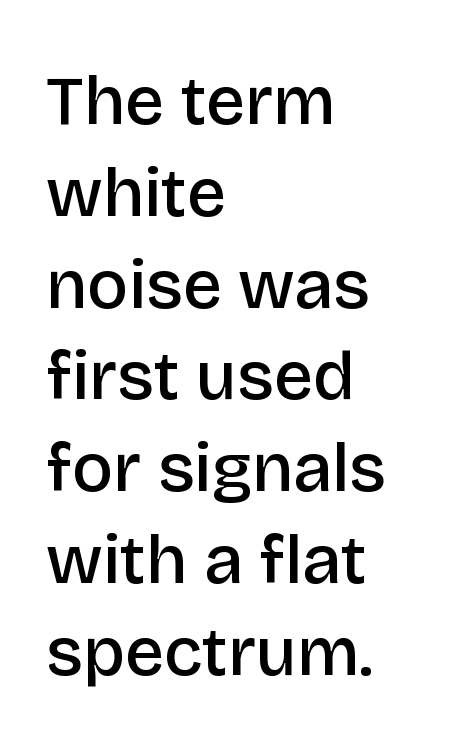
Characters remain perfectly vertical along every line. On the weight axis this lands at semibold, roughly 600. This sample uses a sans-serif face. Letters rest on an invisible, unmarked baseline. Character widths vary here, with narrow letters taking less room than wide ones. Successive baselines arrive at the customary interval.
